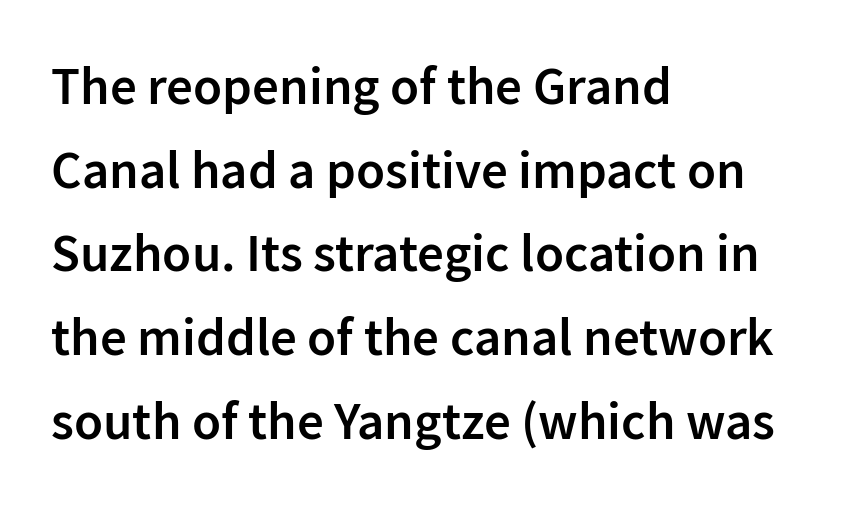
Q: Is the text bold? A: Semi-bold.
Q: Is the text italic (slanted)? A: No, it is upright.
Q: Is the typeface a serif or a sans-serif typeface? A: Sans-serif.
Q: Is the text underlined? A: No.
Q: How is the paragraph aligned? A: Left-aligned.
Q: Is the spacing between letters normal or unusually wide? A: Normal.
Q: Is the spacing between lines tight, normal or loose? A: Normal.
Q: Width (condensed, normal, or wide)? A: Normal.
Q: Stroke contrast? A: Low.
Q: x-height? A: Medium.
Q: Monospaced? A: No.
